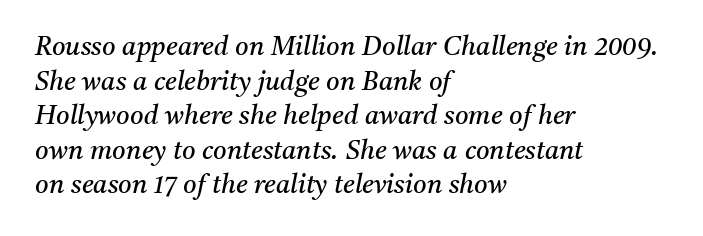
{"italic": "yes", "lean": "right", "slant_degrees": 11, "bold": "no", "underline": "no", "align": "left", "line_spacing": "normal", "line_spacing_ratio": 1.33, "letter_spacing": "normal", "letter_spacing_em": 0.0, "glyph_px": 26}
